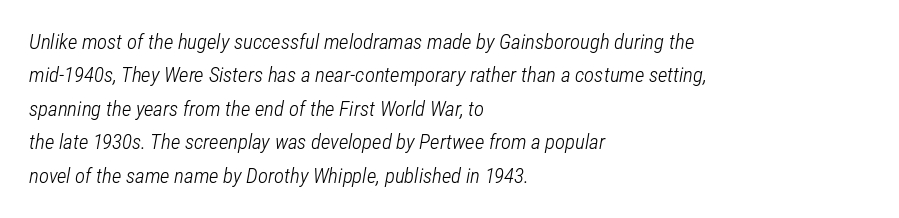
The image shows 21 px text type, italic (leaning right); set left-aligned, normal line spacing (1.59x), normal letter spacing, not underlined.
